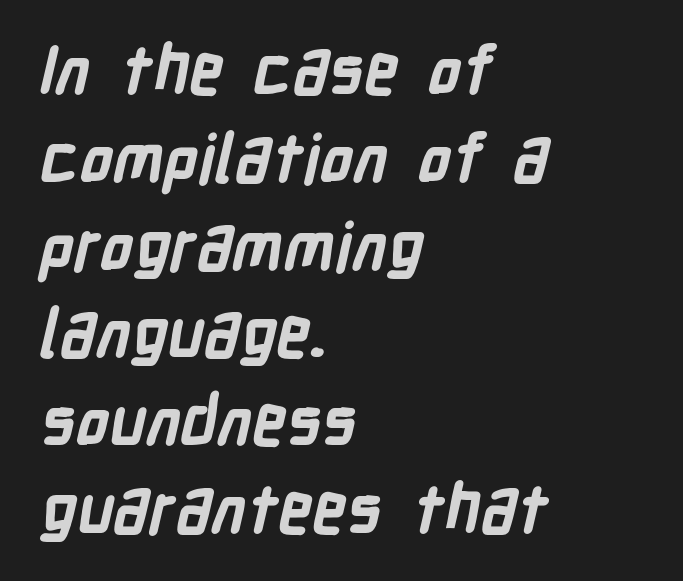
{"serif": "no", "bold": "yes", "weight": "bold", "width": "condensed", "stroke_contrast": "low", "x_height": "medium", "monospaced": "no", "underline": "no", "align": "left", "line_spacing": "normal", "line_spacing_ratio": 1.31, "letter_spacing": "normal", "letter_spacing_em": 0.0, "glyph_px": 67}
